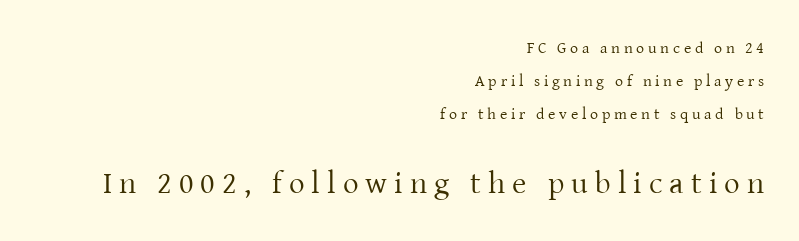
Q: Is the text bold? A: No.
Q: Is the text italic (slanted)? A: No, it is upright.
Q: Is the typeface a serif or a sans-serif typeface? A: Serif.
Q: Is the text underlined? A: No.
Q: How is the paragraph aligned? A: Right-aligned.
Q: Is the spacing between letters normal or unusually wide? A: Unusually wide.
Q: Is the spacing between lines tight, normal or loose? A: Loose.
Q: Which block of text is set in a larger size, the first (top) or the second (bottom)? A: The second (bottom) one.
Q: Width (condensed, normal, or wide)? A: Normal.
Q: Stroke contrast? A: Low.
Q: x-height? A: Medium.
Q: Monospaced? A: No.
